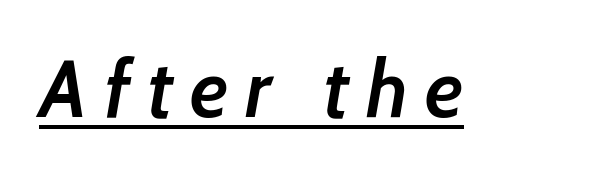
Q: Is the text bold? A: Semi-bold.
Q: Is the typeface a serif or a sans-serif typeface? A: Sans-serif.
Q: Is the text underlined? A: Yes.
Q: Is the spacing between letters normal or unusually wide? A: Unusually wide.
Q: Width (condensed, normal, or wide)? A: Normal.
Q: Stroke contrast? A: Low.
Q: x-height? A: Medium.
Q: Monospaced? A: No.
